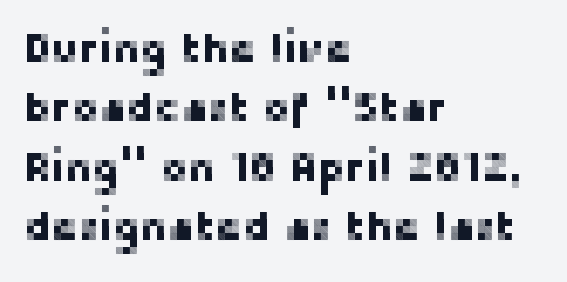
Reading down the block, your eye returns to a fixed left position each line. Proportional: the letters do not fall into vertical columns. The passage shown is typeset with a sans-serif family. Whoever set this chose a conventional vertical rhythm. Rule under the text: the space is simply empty.
